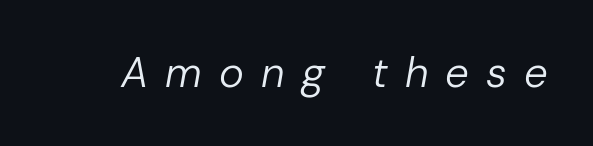
The image shows 42 px regular-weight type, italic (leaning right); set unusually wide letter spacing (+0.41 em), not underlined; low stroke contrast and a medium x-height.
